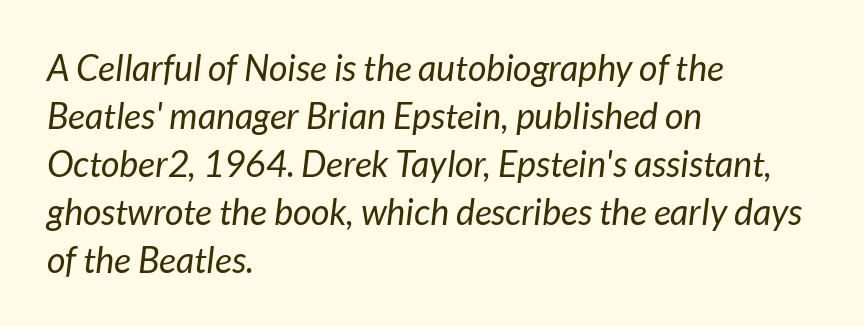
Q: Is the text bold? A: No.
Q: Is the typeface a serif or a sans-serif typeface? A: Sans-serif.
Q: Is the text underlined? A: No.
Q: How is the paragraph aligned? A: Left-aligned.
Q: Is the spacing between letters normal or unusually wide? A: Normal.
Q: Is the spacing between lines tight, normal or loose? A: Normal.
Q: Width (condensed, normal, or wide)? A: Normal.
Q: Stroke contrast? A: Low.
Q: x-height? A: Medium.
Q: Monospaced? A: No.
